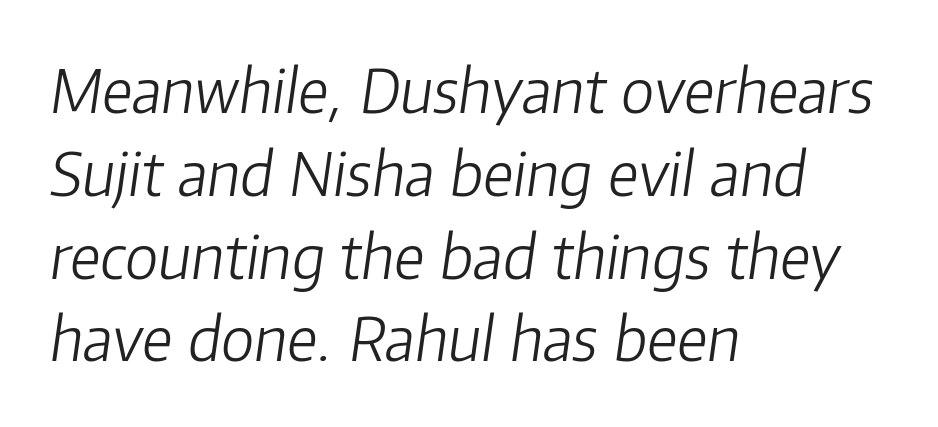
{"italic": "yes", "lean": "right", "slant_degrees": 8, "bold": "no", "weight": "light", "width": "normal", "stroke_contrast": "low", "x_height": "medium", "monospaced": "no", "underline": "no", "align": "left", "line_spacing": "normal", "line_spacing_ratio": 1.38, "letter_spacing": "normal", "letter_spacing_em": 0.0, "glyph_px": 60}
